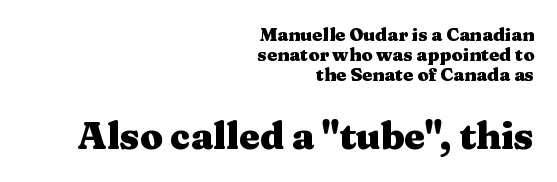
The image shows 37 px heavy, wide serif type, upright; set right-aligned, tight line spacing (1.1x), normal letter spacing, not underlined; the second (bottom) block is 2.06x larger; medium stroke contrast and a medium x-height.
